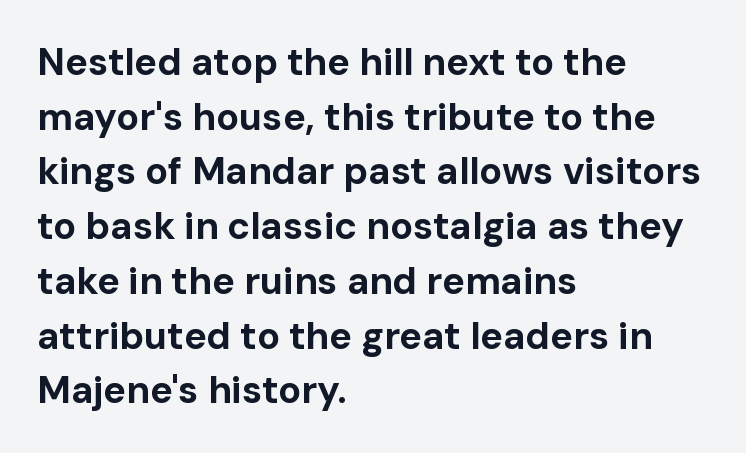
Q: Is the text bold? A: Yes.
Q: Is the text italic (slanted)? A: No, it is upright.
Q: Is the typeface a serif or a sans-serif typeface? A: Sans-serif.
Q: Is the text underlined? A: No.
Q: How is the paragraph aligned? A: Left-aligned.
Q: Is the spacing between letters normal or unusually wide? A: Normal.
Q: Is the spacing between lines tight, normal or loose? A: Normal.
Q: Width (condensed, normal, or wide)? A: Normal.
Q: Stroke contrast? A: Low.
Q: x-height? A: Medium.
Q: Monospaced? A: No.
